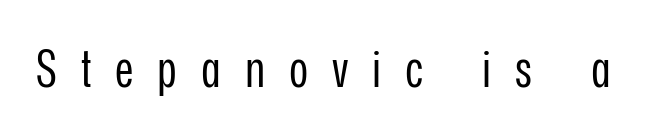
{"serif": "no", "italic": "no", "bold": "no", "weight": "regular", "width": "condensed", "stroke_contrast": "low", "x_height": "medium", "monospaced": "no", "underline": "no", "letter_spacing": "wide", "letter_spacing_em": 0.46, "glyph_px": 52}
